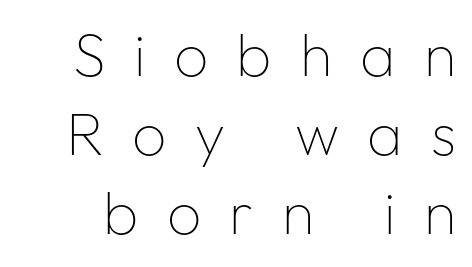
The image shows 60 px thin sans-serif type, upright; set normal line spacing (1.32x), unusually wide letter spacing (+0.47 em), not underlined; low stroke contrast and a medium x-height.
